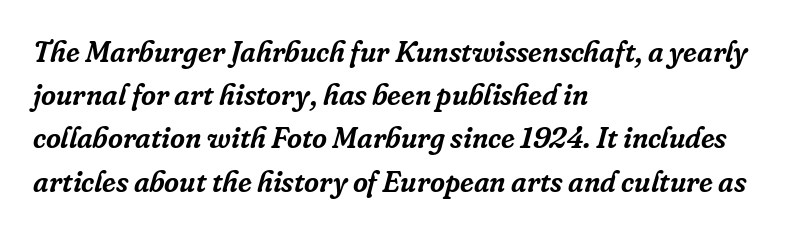
The image shows 29 px serif type, italic (leaning right); set left-aligned, normal line spacing (1.49x), normal letter spacing, not underlined; low stroke contrast and a medium x-height.
